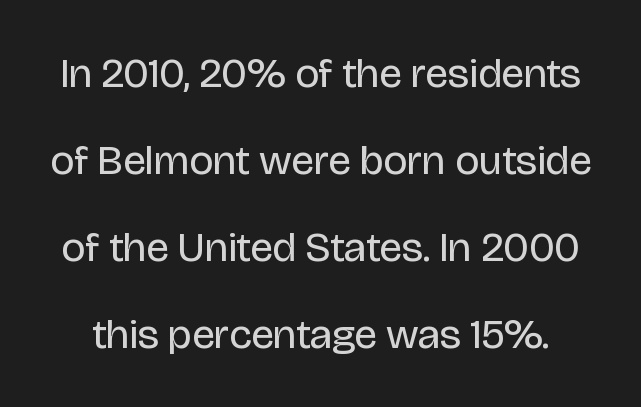
Bare-footed words on every line. Is this a fixed-width face? No — the glyphs have proportional, varying widths. A typesetter would call this leading open, well beyond the default. If you drew a line through each stem, it would be perfectly vertical. What kind of face is this? One without serifs — a sans.
